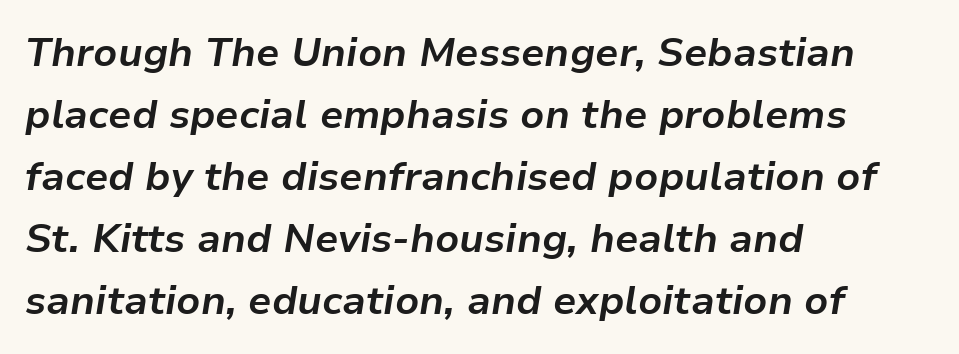
{"italic": "yes", "lean": "right", "slant_degrees": 9, "bold": "yes", "weight": "bold", "width": "normal", "stroke_contrast": "low", "x_height": "medium", "monospaced": "no", "underline": "no", "align": "left", "line_spacing": "normal", "line_spacing_ratio": 1.55, "letter_spacing": "normal", "letter_spacing_em": 0.0, "glyph_px": 40}
